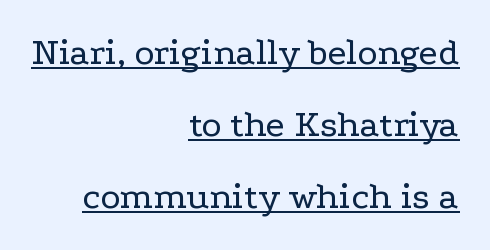
The image shows 38 px regular-weight, wide serif type, upright; set right-aligned, loose line spacing (1.9x), normal letter spacing, underlined; low stroke contrast and a medium x-height.
